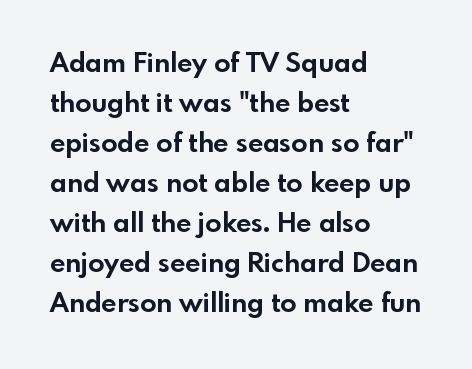
{"italic": "no", "bold": "yes", "underline": "no", "align": "left", "line_spacing": "normal", "line_spacing_ratio": 1.48, "letter_spacing": "normal", "letter_spacing_em": 0.0, "glyph_px": 27}
